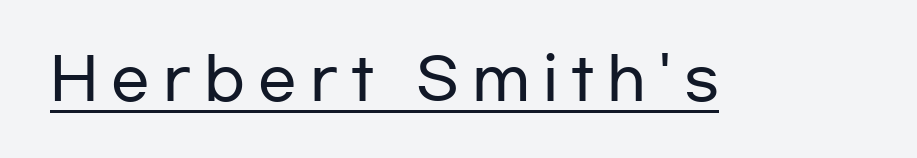
Is this a fixed-width face? No — the glyphs have proportional, varying widths. Glyph-to-glyph distance is far greater than everyday printed text. This rendering employs a face without finishing strokes, i.e., a sans-serif. Is there an underline? Yes — a line sits under the letters. The type sits square on the baseline with zero lean.
